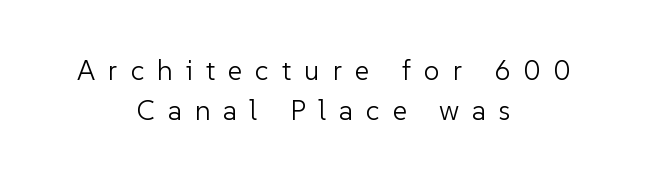
Q: Is the text bold? A: No.
Q: Is the text italic (slanted)? A: No, it is upright.
Q: Is the typeface a serif or a sans-serif typeface? A: Sans-serif.
Q: Is the text underlined? A: No.
Q: How is the paragraph aligned? A: Centered.
Q: Is the spacing between letters normal or unusually wide? A: Unusually wide.
Q: Is the spacing between lines tight, normal or loose? A: Normal.
Q: Width (condensed, normal, or wide)? A: Normal.
Q: Stroke contrast? A: Low.
Q: x-height? A: Medium.
Q: Monospaced? A: No.
